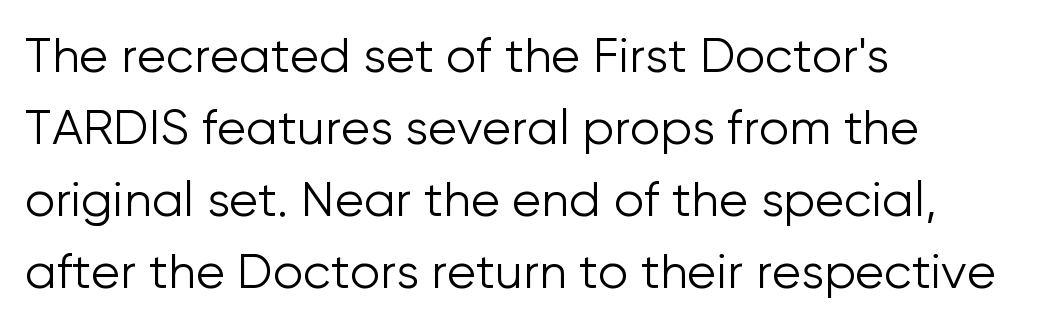
Nope, not italic — everything's standing straight. The glyphs in this specimen are sans serif. Stem width sits at or under what a default text font uses. Each line starts at the same left margin while the right side varies. The passage shown is typed in a proportional face where columns would drift.
